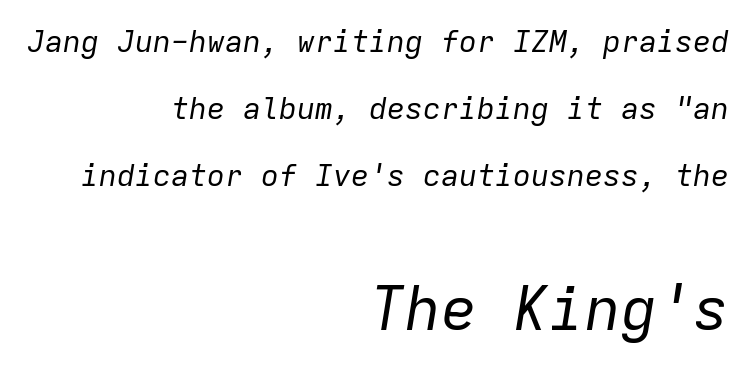
Q: Is the text bold? A: No.
Q: Is the text italic (slanted)? A: Yes, it leans right by about 9 degrees.
Q: Is the text underlined? A: No.
Q: How is the paragraph aligned? A: Right-aligned.
Q: Is the spacing between letters normal or unusually wide? A: Normal.
Q: Is the spacing between lines tight, normal or loose? A: Loose.
Q: Which block of text is set in a larger size, the first (top) or the second (bottom)? A: The second (bottom) one.
Q: Width (condensed, normal, or wide)? A: Normal.
Q: Stroke contrast? A: Low.
Q: x-height? A: Medium.
Q: Monospaced? A: Yes.
